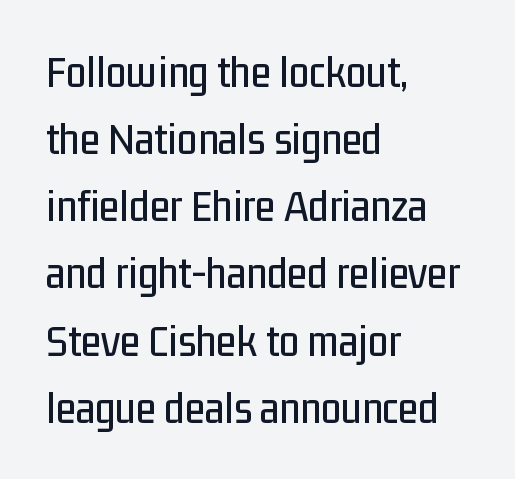
Casual observation: everything's shoved over to the left. I'd call this a sans setting — the letters go barefoot. No italicization has been applied; the sample stays upright. Beneath every word, the page is bare. This sample has the flowing, uneven cadence of proportional lettering.
